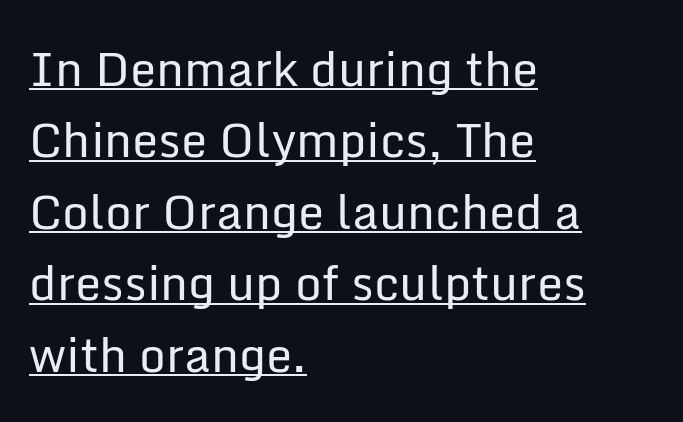
Italic? Not at all — the glyphs are vertical. Nothing sits at the stroke ends, so this counts as sans-serif. The designer left line spacing at the default. Does extra space separate the letters? No, they use regular spacing. Is this a fixed-width face? No — the glyphs have proportional, varying widths.
